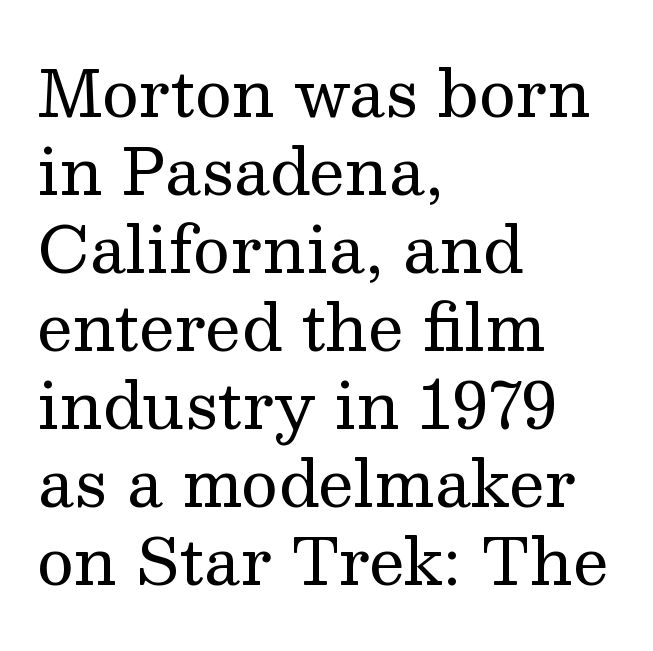
The image shows 64 px regular-weight serif type, upright; set left-aligned, line spacing 1.22x, normal letter spacing, not underlined; medium stroke contrast and a medium x-height.
